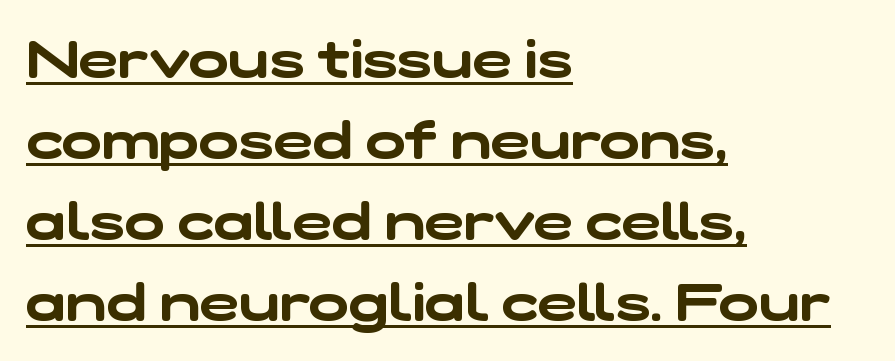
Does extra space separate the letters? No, they use regular spacing. You can see a thin bar hugging the bottom of the glyphs. The text block is weighted toward the left margin, trailing off unevenly rightward. In terms of letterform style, serifs are entirely absent.
